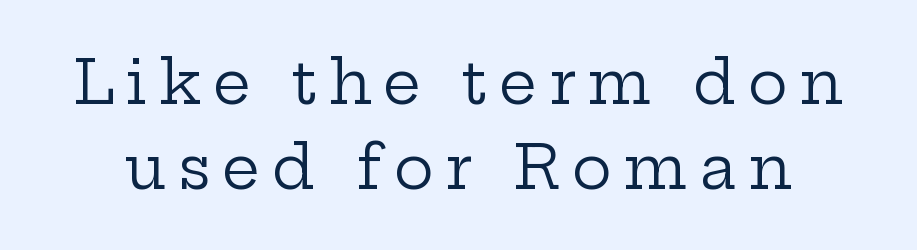
{"serif": "yes", "italic": "no", "bold": "no", "weight": "regular", "width": "wide", "stroke_contrast": "low", "x_height": "medium", "monospaced": "no", "underline": "no", "line_spacing": "normal", "line_spacing_ratio": 1.42, "glyph_px": 60}
